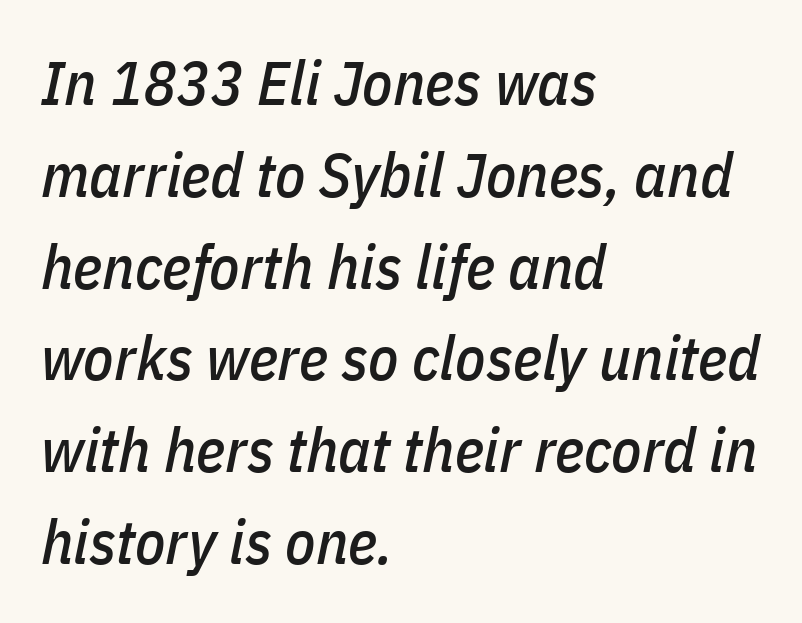
{"italic": "yes", "lean": "right", "slant_degrees": 11, "width": "condensed", "stroke_contrast": "low", "x_height": "medium", "monospaced": "no", "underline": "no", "align": "left", "line_spacing": "normal", "line_spacing_ratio": 1.48, "letter_spacing": "normal", "letter_spacing_em": 0.0, "glyph_px": 62}
